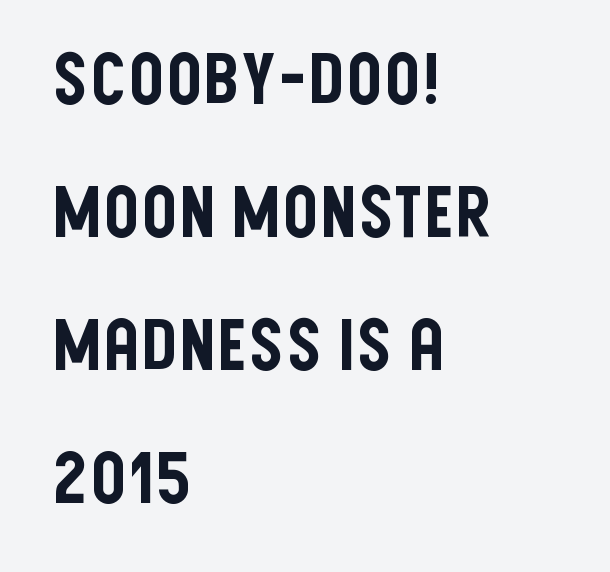
Q: Is the text italic (slanted)? A: No, it is upright.
Q: Is the typeface a serif or a sans-serif typeface? A: Sans-serif.
Q: Is the text underlined? A: No.
Q: How is the paragraph aligned? A: Left-aligned.
Q: Is the spacing between letters normal or unusually wide? A: Normal.
Q: Is the spacing between lines tight, normal or loose? A: Loose.
Q: Width (condensed, normal, or wide)? A: Condensed.
Q: Stroke contrast? A: Low.
Q: x-height? A: Large.
Q: Monospaced? A: No.
